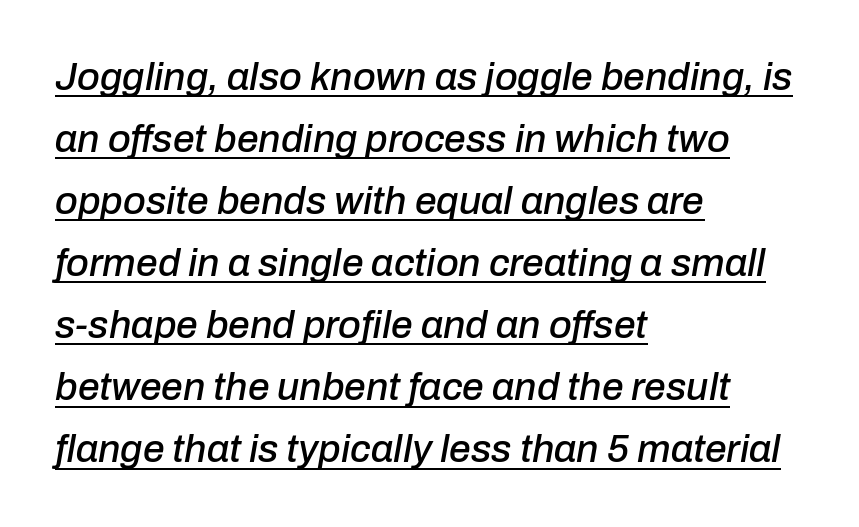
Q: Is the text italic (slanted)? A: Yes, it leans right by about 10 degrees.
Q: Is the text underlined? A: Yes.
Q: How is the paragraph aligned? A: Left-aligned.
Q: Is the spacing between letters normal or unusually wide? A: Normal.
Q: Is the spacing between lines tight, normal or loose? A: Normal.
Q: Width (condensed, normal, or wide)? A: Normal.
Q: Stroke contrast? A: Low.
Q: x-height? A: Medium.
Q: Monospaced? A: No.
